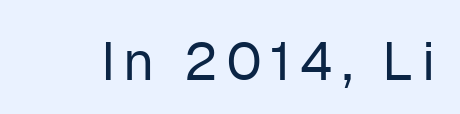
{"serif": "no", "italic": "no", "bold": "no", "weight": "regular", "width": "normal", "stroke_contrast": "low", "x_height": "medium", "monospaced": "no", "underline": "no", "glyph_px": 54}
